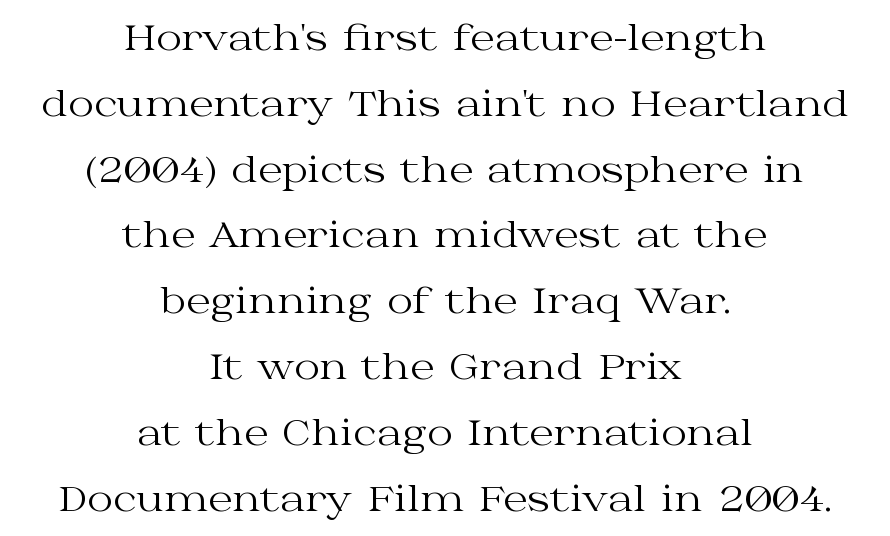
The image shows 35 px regular-weight, wide serif type, upright; set centered, line spacing 1.88x, normal letter spacing, not underlined; medium stroke contrast and a medium x-height.
